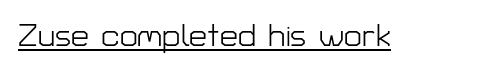
The image shows 32 px light sans-serif type, upright; set normal letter spacing, underlined; low stroke contrast and a medium x-height.
